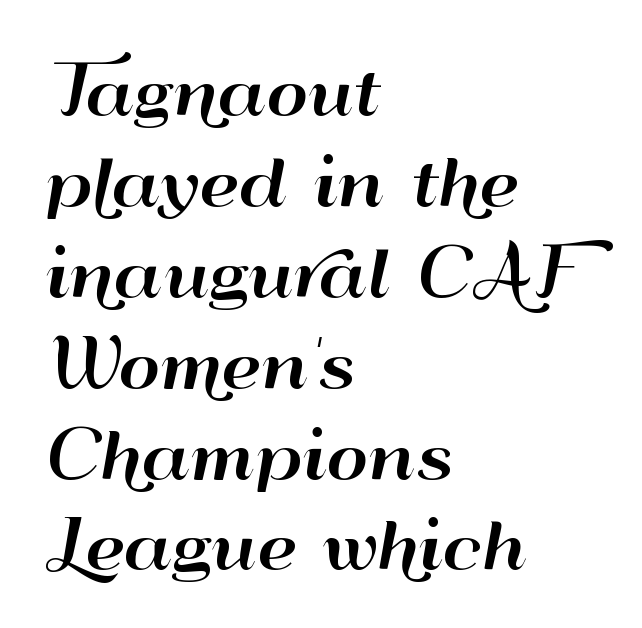
A bare baseline throughout the passage. The characters display no serif detailing; their extremities are plain. The face used here is proportionally spaced, like ordinary book or web type. Honestly, the row spacing looks completely unremarkable. This rendering leaves character spacing at its baseline value.
